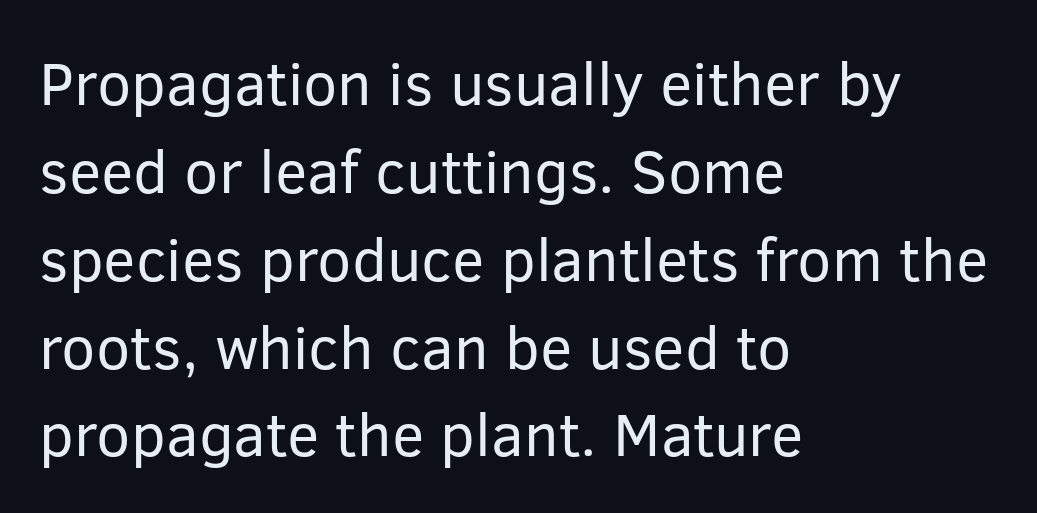
{"serif": "no", "italic": "no", "bold": "no", "weight": "regular", "width": "normal", "stroke_contrast": "low", "x_height": "medium", "monospaced": "no", "underline": "no", "align": "left", "line_spacing": "normal", "line_spacing_ratio": 1.44, "letter_spacing": "normal", "letter_spacing_em": 0.0, "glyph_px": 61}
